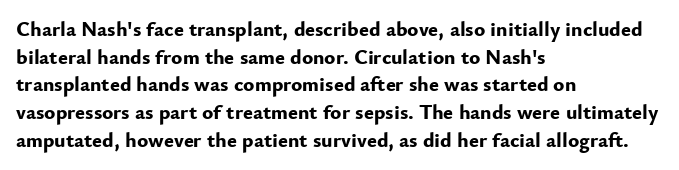
The image shows 21 px bold type, upright; set left-aligned, normal line spacing (1.32x), normal letter spacing, not underlined.
